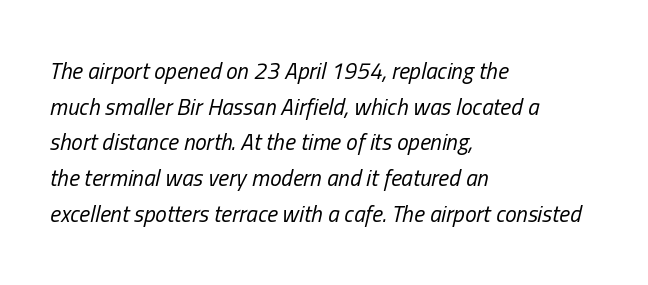
Q: Is the text bold? A: No.
Q: Is the text italic (slanted)? A: Yes, it leans right by about 13 degrees.
Q: Is the text underlined? A: No.
Q: How is the paragraph aligned? A: Left-aligned.
Q: Is the spacing between letters normal or unusually wide? A: Normal.
Q: Is the spacing between lines tight, normal or loose? A: Normal.
